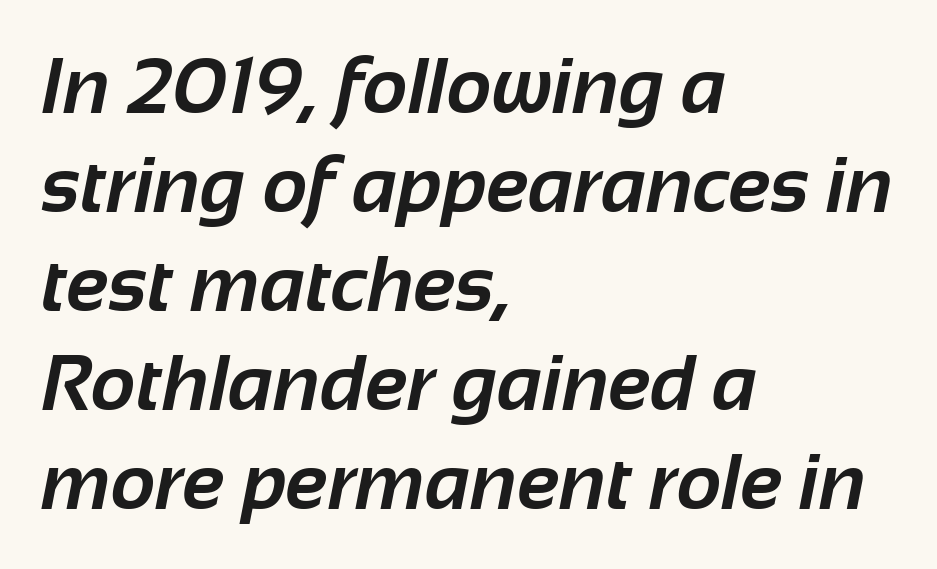
The image shows 78 px bold sans-serif type; set left-aligned, normal line spacing (1.27x), normal letter spacing, not underlined; low stroke contrast and a medium x-height.
